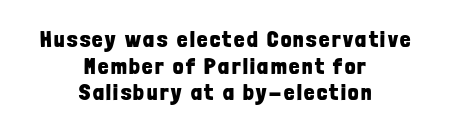
The image shows 23 px bold type, upright; set centered, line spacing 1.16x, not underlined.
